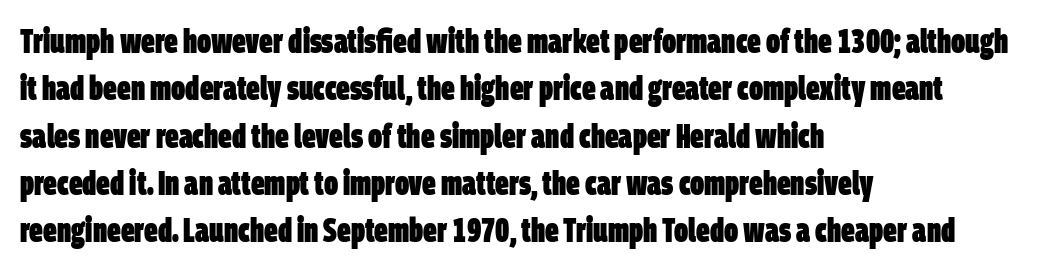
The image shows 34 px heavy, condensed sans-serif type; set left-aligned, normal line spacing (1.39x), normal letter spacing, not underlined; low stroke contrast and a large x-height.
